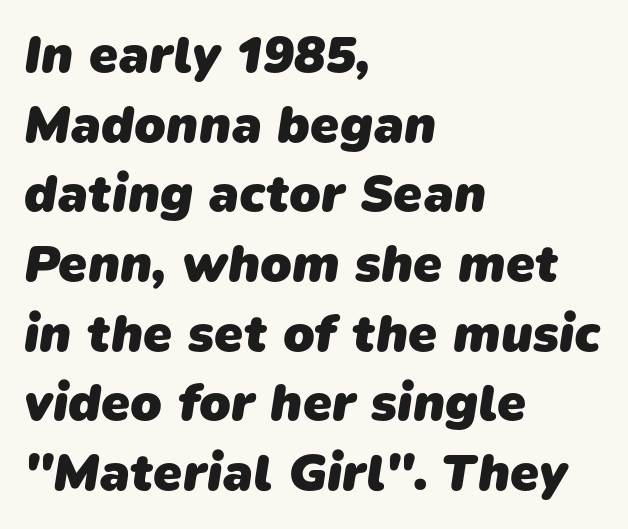
The image shows 52 px heavy sans-serif type; set left-aligned, normal line spacing (1.34x), normal letter spacing, not underlined; low stroke contrast and a medium x-height.
